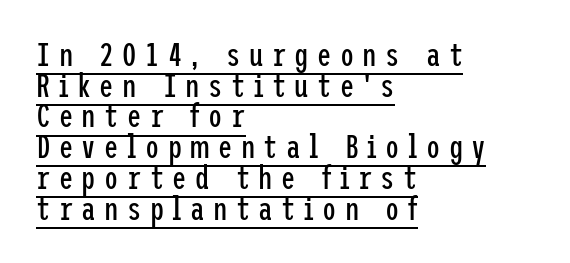
The image shows 32 px regular-weight, condensed sans-serif type, upright; set left-aligned, tight line spacing (0.96x), unusually wide letter spacing (+0.26 em), underlined; low stroke contrast and a medium x-height.
